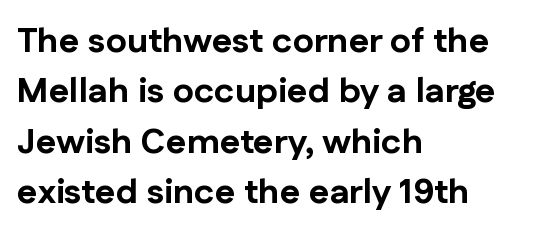
{"serif": "no", "italic": "no", "bold": "yes", "weight": "bold", "width": "normal", "stroke_contrast": "low", "x_height": "medium", "monospaced": "no", "underline": "no", "align": "left", "line_spacing": "normal", "line_spacing_ratio": 1.44, "letter_spacing": "normal", "letter_spacing_em": 0.0, "glyph_px": 35}
